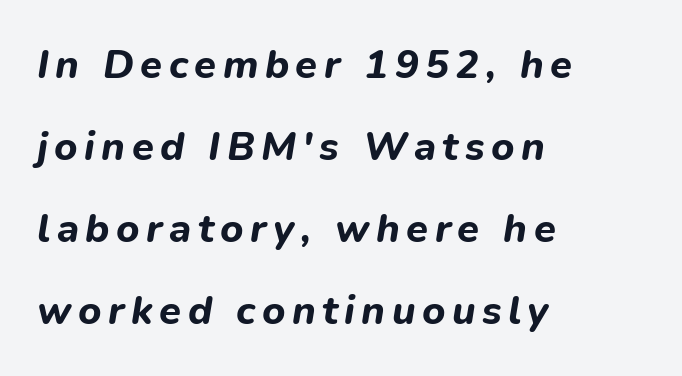
{"italic": "yes", "lean": "right", "slant_degrees": 9, "bold": "yes", "weight": "bold", "width": "normal", "stroke_contrast": "low", "x_height": "medium", "monospaced": "no", "underline": "no", "align": "left", "line_spacing": "loose", "line_spacing_ratio": 2.05, "glyph_px": 40}
